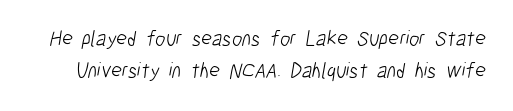
The foot of each line stays bare and open. These lines keep a tight, regular rhythm from letter to letter. Quick note: interline space is typical. Weight: regular or lighter.
